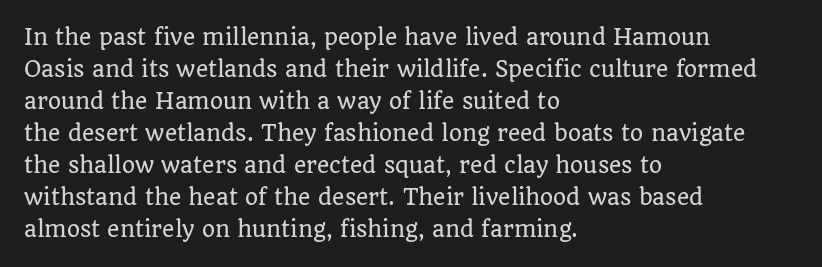
The image shows 21 px text type, upright; set left-aligned, normal line spacing (1.52x), normal letter spacing, not underlined.
